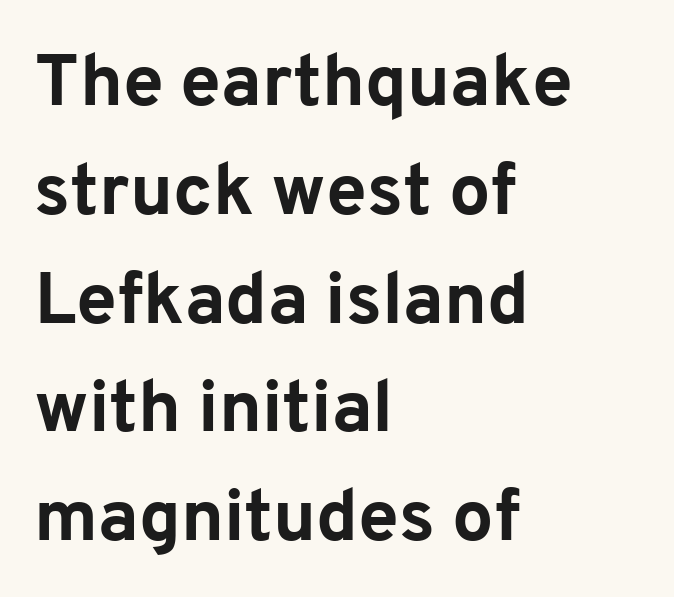
This sample uses plain, unmodified letter spacing. A normal amount of white space separates one row of letters from the next. Which margin do the lines hug? The left one — the right edge is uneven. Just letters on the line, the space beneath them empty.
